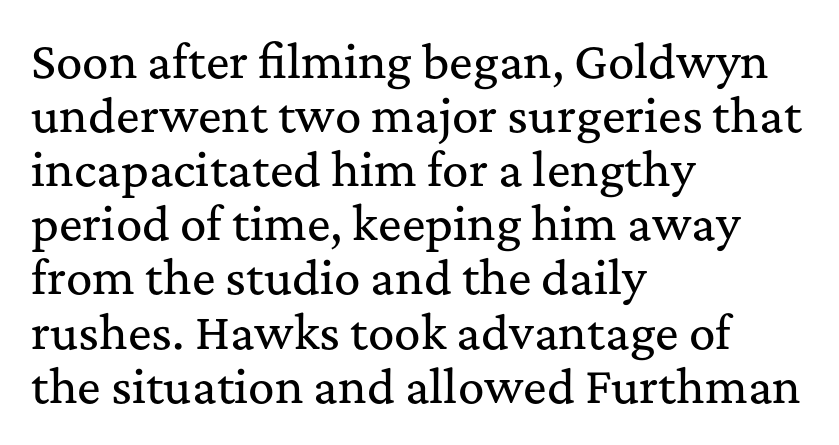
{"serif": "yes", "italic": "no", "width": "normal", "stroke_contrast": "medium", "x_height": "medium", "monospaced": "no", "underline": "no", "align": "left", "line_spacing_ratio": 1.23, "letter_spacing": "normal", "letter_spacing_em": 0.0, "glyph_px": 44}
